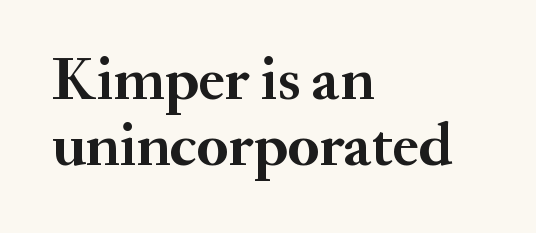
The image shows 61 px semibold serif type, upright; set left-aligned, tight line spacing (1.09x), normal letter spacing, not underlined; medium stroke contrast and a small x-height.
